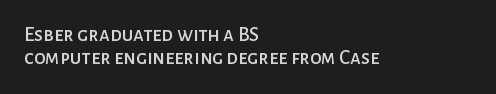
The image shows 21 px text type, upright; set left-aligned, tight line spacing (1.11x), normal letter spacing, not underlined.
